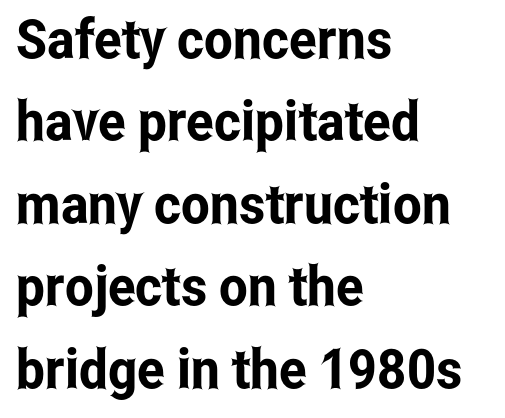
Characters remain perfectly vertical along every line. Proportional: the letters do not fall into vertical columns. Glance below the letters and you will spot only blank space. Normally led — the rows are evenly, conventionally spaced.
